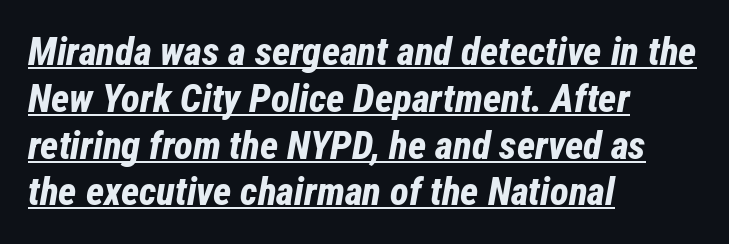
How are the letters spaced? Ordinarily, with no added tracking. Looks like someone drew a line under every word here. Character widths vary here, with narrow letters taking less room than wide ones. The passage is arranged the way most books set body copy — flush left. The glyphs look as if they've been sheared to an angle.
